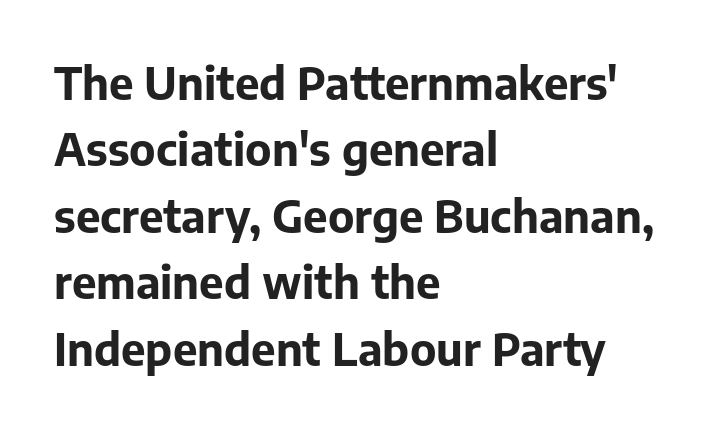
Unlike a traditional serif, this face leaves its strokes unadorned. The line-height multiplier appears to be the usual default. Every letter is thick-stroked: bold, no question. The axis of the letterforms is exactly vertical. The rendering anchors every line to the left-hand side. Characters follow at the spacing the type designer built in.
